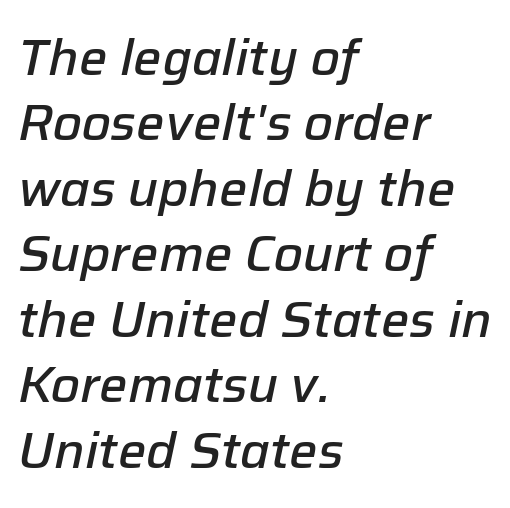
The image shows 50 px semibold type, italic (leaning right); set left-aligned, normal line spacing (1.31x), normal letter spacing, not underlined; low stroke contrast and a medium x-height.
